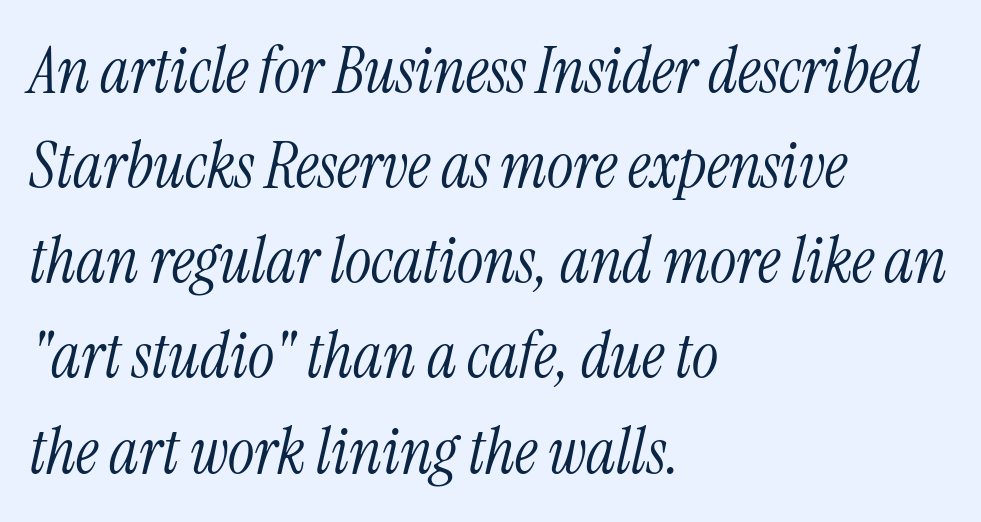
{"serif": "yes", "italic": "yes", "lean": "right", "slant_degrees": 13, "bold": "no", "weight": "light", "width": "condensed", "stroke_contrast": "medium", "x_height": "medium", "monospaced": "no", "underline": "no", "align": "left", "line_spacing": "normal", "line_spacing_ratio": 1.51, "letter_spacing": "normal", "letter_spacing_em": 0.0, "glyph_px": 63}
